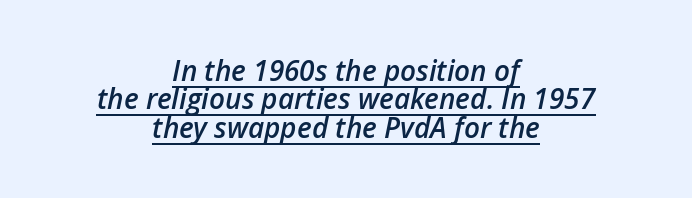
Letter spacing: default. Which margin do the lines hug? Neither — every line sits in the middle. Note the varied advance widths — an 'i' is clearly narrower than an 'm'. Is there much room between lines? No — they nearly touch. Observe the lean: these are italic letterforms.
